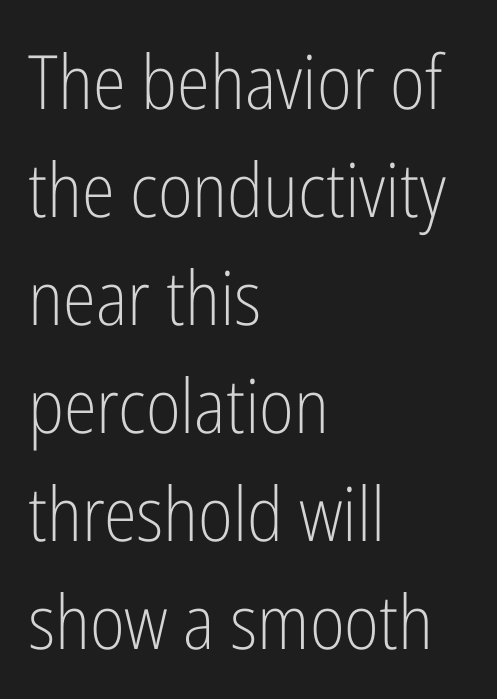
Notice how the stems are strictly vertical — no italics here. Words float on clear page, feet unadorned. Notice how descenders clear the ascenders below comfortably — that's standard leading. Character widths vary here, with narrow letters taking less room than wide ones. The face used here is rendered with its standard letterfit.
